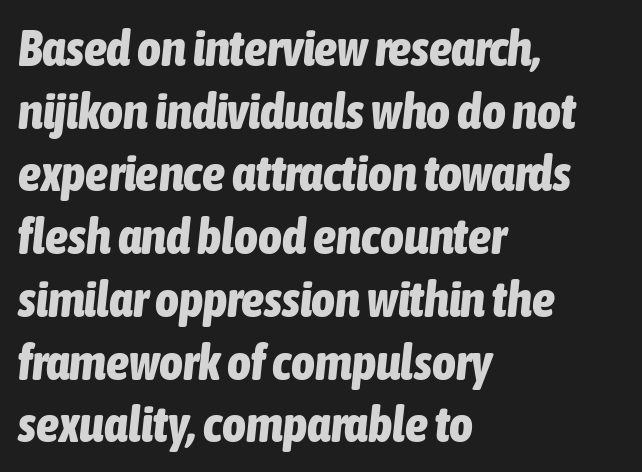
{"italic": "yes", "lean": "right", "slant_degrees": 6, "bold": "yes", "weight": "bold", "width": "condensed", "stroke_contrast": "low", "x_height": "medium", "monospaced": "no", "underline": "no", "align": "left", "line_spacing_ratio": 1.23, "letter_spacing": "normal", "letter_spacing_em": 0.0, "glyph_px": 51}
